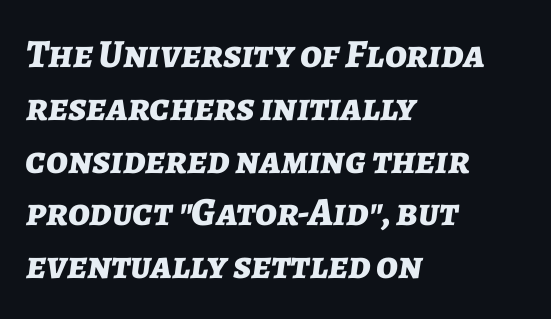
Q: Is the text bold? A: Yes.
Q: Is the text italic (slanted)? A: Yes, it leans right by about 7 degrees.
Q: Is the text underlined? A: No.
Q: How is the paragraph aligned? A: Left-aligned.
Q: Is the spacing between letters normal or unusually wide? A: Normal.
Q: Is the spacing between lines tight, normal or loose? A: Normal.
Q: Width (condensed, normal, or wide)? A: Normal.
Q: Stroke contrast? A: Low.
Q: x-height? A: Medium.
Q: Monospaced? A: No.
